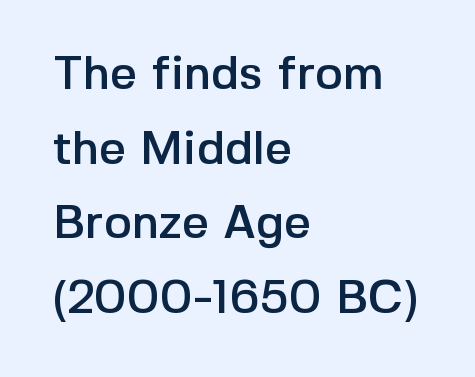
{"serif": "no", "italic": "no", "width": "normal", "x_height": "medium", "monospaced": "no", "underline": "no", "align": "left", "line_spacing": "normal", "line_spacing_ratio": 1.59, "letter_spacing": "normal", "letter_spacing_em": 0.0, "glyph_px": 47}
